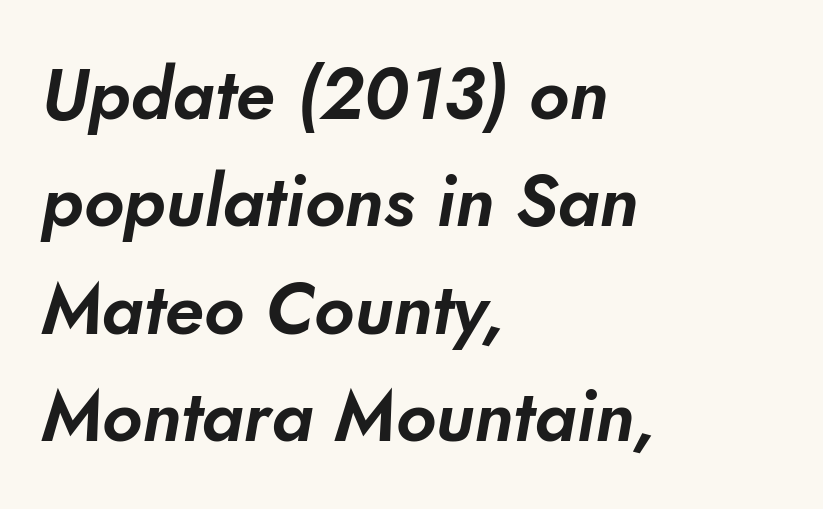
The image shows 72 px sans-serif type; set left-aligned, normal line spacing (1.49x), normal letter spacing, not underlined; low stroke contrast and a small x-height.
